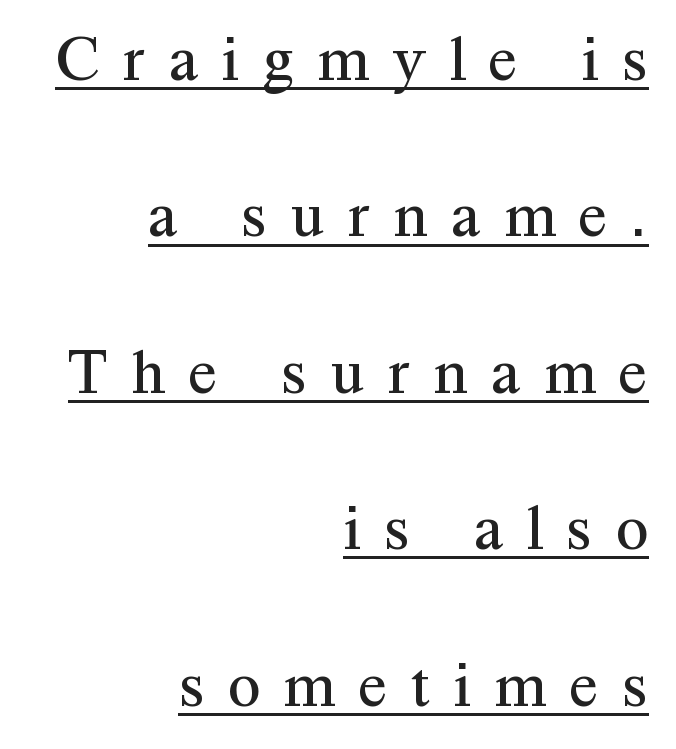
{"serif": "yes", "italic": "no", "bold": "no", "weight": "regular", "width": "normal", "stroke_contrast": "medium", "x_height": "medium", "monospaced": "no", "underline": "yes", "align": "right", "line_spacing": "loose", "line_spacing_ratio": 2.37, "letter_spacing": "wide", "letter_spacing_em": 0.36, "glyph_px": 66}
